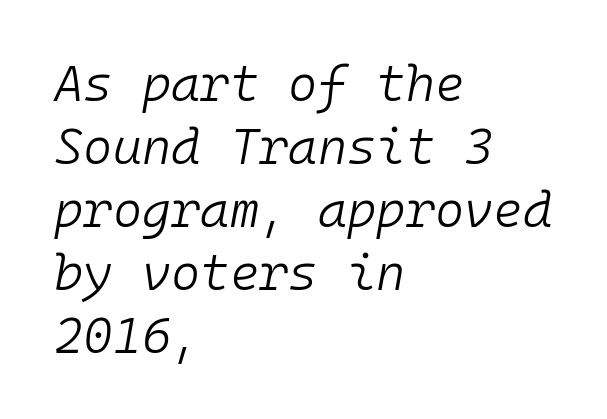
Think of a typewriter: that constant character pitch is what you see here. The typesetting does not lean heavy: it is not bold. Rendered with sloped, italic letterforms. Line beginnings align vertically; line endings do not.
